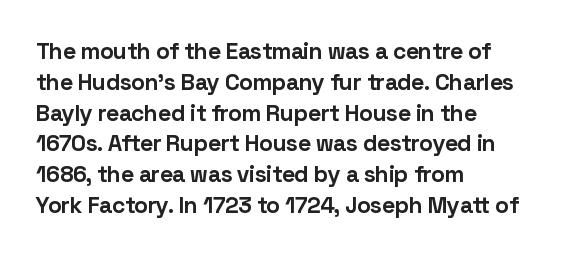
Q: Is the text bold? A: Yes.
Q: Is the text italic (slanted)? A: No, it is upright.
Q: Is the text underlined? A: No.
Q: How is the paragraph aligned? A: Left-aligned.
Q: Is the spacing between letters normal or unusually wide? A: Normal.
Q: Is the spacing between lines tight, normal or loose? A: Normal.
